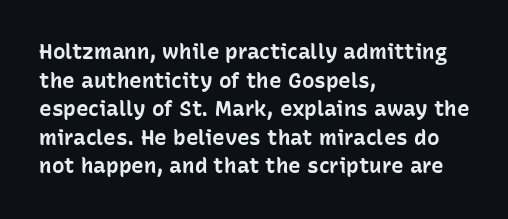
{"italic": "no", "bold": "yes", "underline": "no", "align": "left", "line_spacing": "normal", "line_spacing_ratio": 1.36, "letter_spacing": "normal", "letter_spacing_em": 0.0, "glyph_px": 21}
